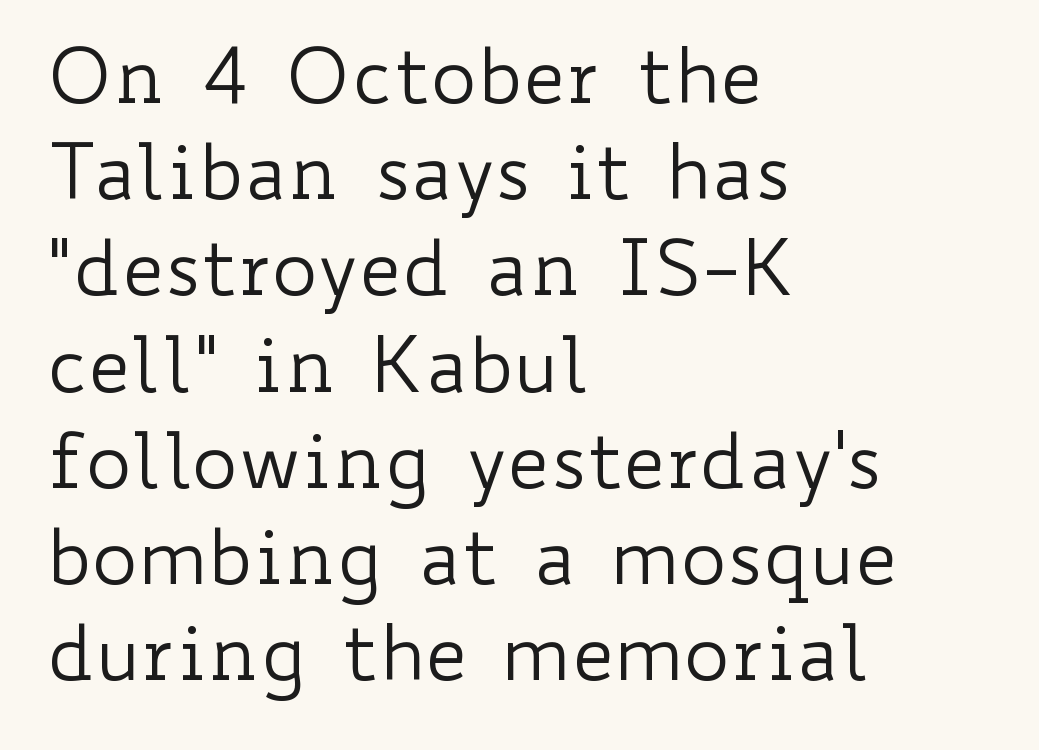
Q: Is the text bold? A: No.
Q: Is the text italic (slanted)? A: No, it is upright.
Q: Is the text underlined? A: No.
Q: How is the paragraph aligned? A: Left-aligned.
Q: Is the spacing between letters normal or unusually wide? A: Normal.
Q: Is the spacing between lines tight, normal or loose? A: Normal.
Q: Width (condensed, normal, or wide)? A: Wide.
Q: Stroke contrast? A: Low.
Q: x-height? A: Small.
Q: Monospaced? A: No.
